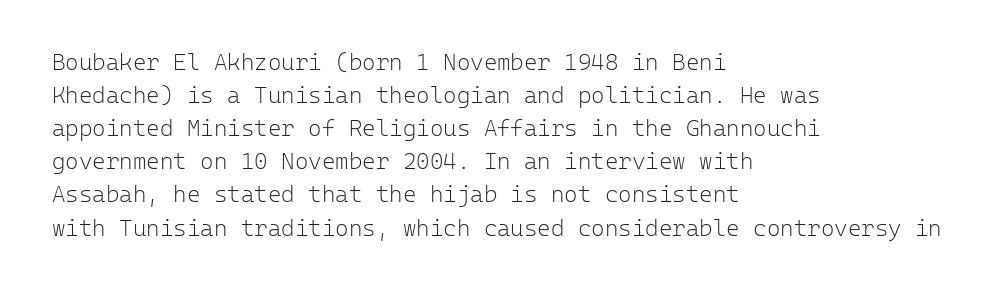
{"italic": "no", "bold": "no", "underline": "no", "align": "left", "line_spacing": "normal", "line_spacing_ratio": 1.44, "letter_spacing": "normal", "letter_spacing_em": 0.0, "glyph_px": 23}
